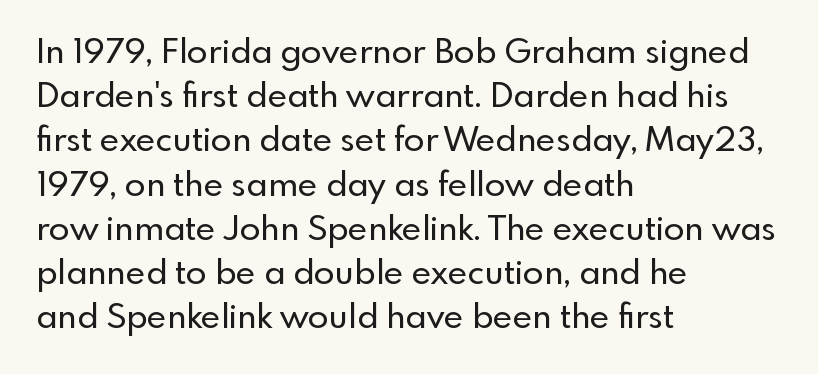
The image shows 34 px sans-serif type, upright; set left-aligned, normal line spacing (1.3x), normal letter spacing, not underlined; a small x-height.
